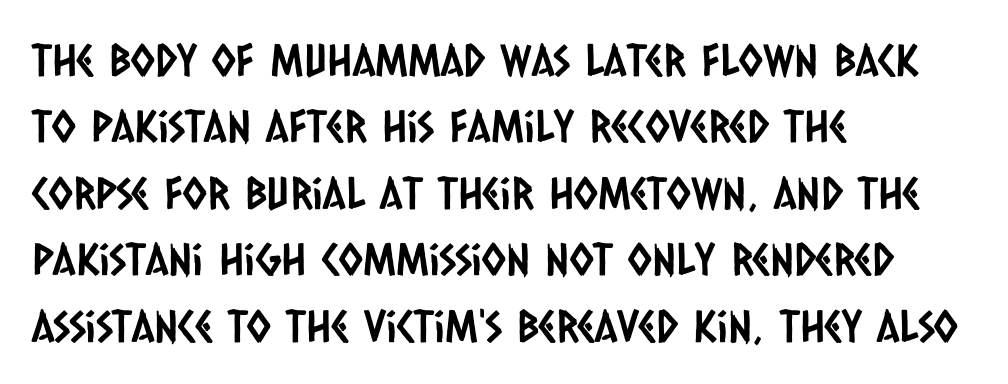
This is sans-serif lettering, the kind often seen on screens and signage. Decoration check: the copy has no underline. Vertical spacing — default. Caption: multi-line text, flush left, ragged right.
